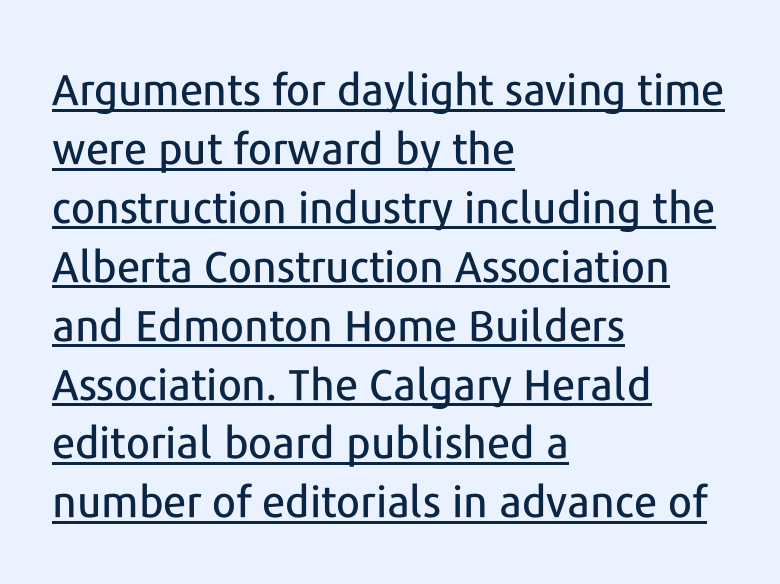
Designer's note — italics off, roman on. The typesetter has applied underlining to the passage shown. This sample uses plain, unmodified letter spacing. These lines are composed in type without serifs. Note the varied advance widths — an 'i' is clearly narrower than an 'm'. The block of text has a typical density, with ordinary space between rows.
